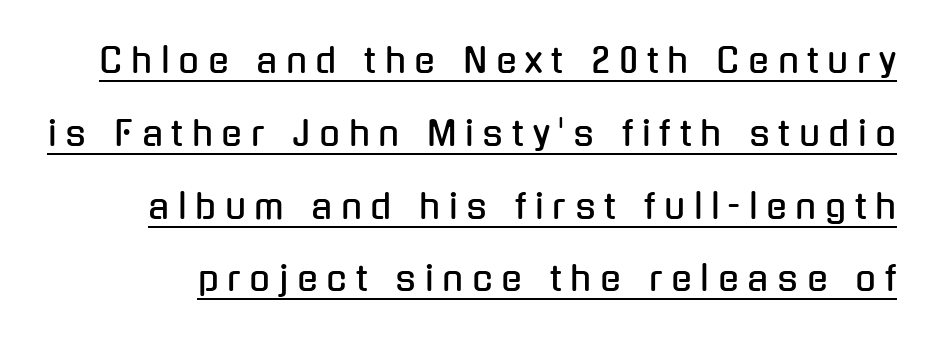
Q: Is the text italic (slanted)? A: No, it is upright.
Q: Is the typeface a serif or a sans-serif typeface? A: Sans-serif.
Q: Is the text underlined? A: Yes.
Q: Is the spacing between letters normal or unusually wide? A: Unusually wide.
Q: Is the spacing between lines tight, normal or loose? A: Loose.
Q: Width (condensed, normal, or wide)? A: Condensed.
Q: Stroke contrast? A: Low.
Q: x-height? A: Medium.
Q: Monospaced? A: No.
